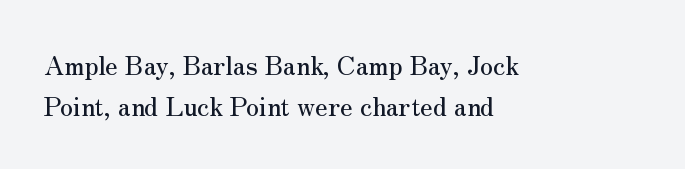
{"italic": "no", "underline": "no", "align": "left", "line_spacing": "normal", "line_spacing_ratio": 1.58, "letter_spacing": "normal", "letter_spacing_em": 0.0, "glyph_px": 26}
